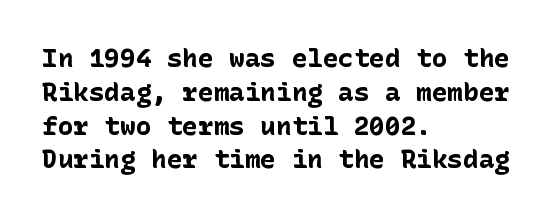
The image shows 26 px bold type, upright; set left-aligned, normal line spacing (1.3x), normal letter spacing, not underlined.
